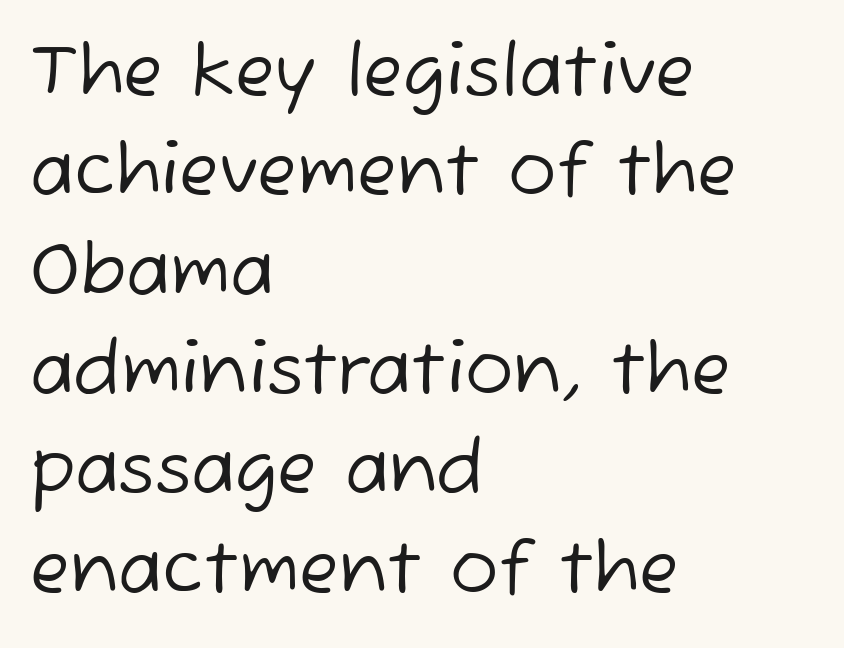
In terms of letterspacing, this is plain default setting. The face used here is proportionally spaced, like ordinary book or web type. The weight would be labelled regular, book, light, or lighter still. Regular leading. The foot of each line stays bare and open.
